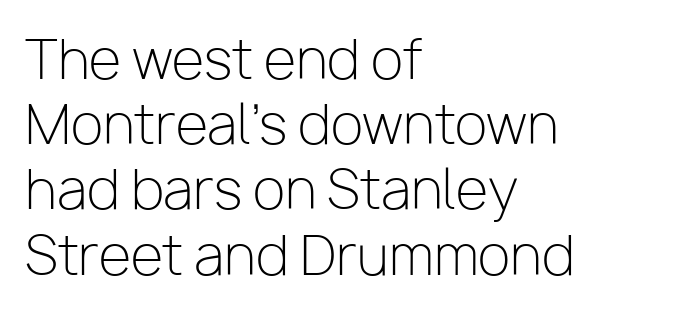
Does the lettering tilt? It doesn't — this is upright. The weight would be labelled regular, book, light, or lighter still. There is no visible air inserted between adjacent glyphs. The space beneath each line is pristine and unruled. Spacing verdict: proportional, widths tailored to each character. The rag falls on the right side of this text block.
